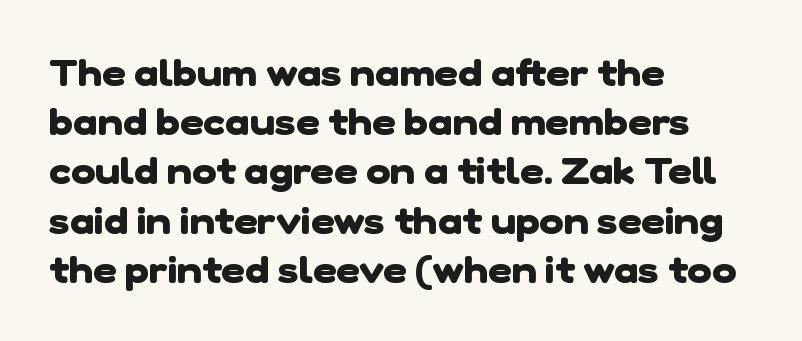
The image shows 37 px heavy sans-serif type; set left-aligned, normal line spacing (1.33x), normal letter spacing, not underlined; low stroke contrast and a medium x-height.
